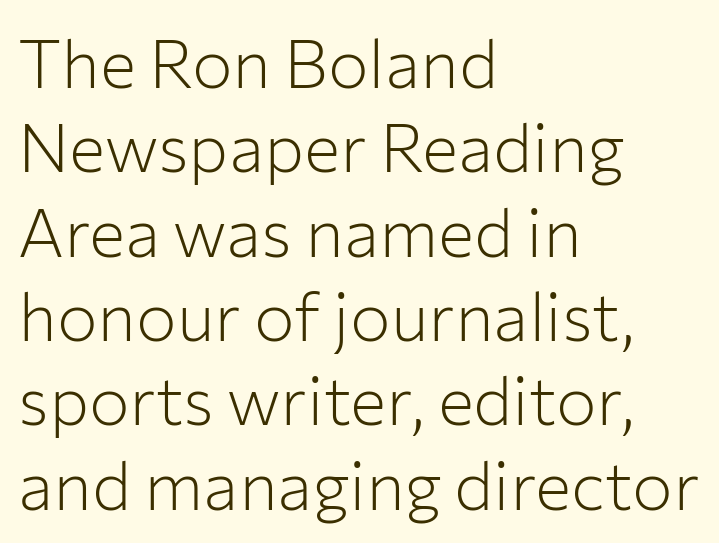
Q: Is the text bold? A: No.
Q: Is the text italic (slanted)? A: No, it is upright.
Q: Is the typeface a serif or a sans-serif typeface? A: Sans-serif.
Q: Is the text underlined? A: No.
Q: How is the paragraph aligned? A: Left-aligned.
Q: Is the spacing between letters normal or unusually wide? A: Normal.
Q: Width (condensed, normal, or wide)? A: Normal.
Q: Stroke contrast? A: Low.
Q: x-height? A: Medium.
Q: Monospaced? A: No.
